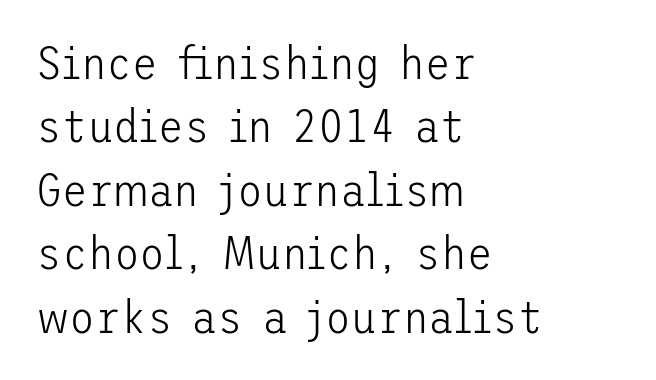
The image shows 47 px light sans-serif type, upright; set left-aligned, normal line spacing (1.35x), normal letter spacing, not underlined; low stroke contrast and a medium x-height.
